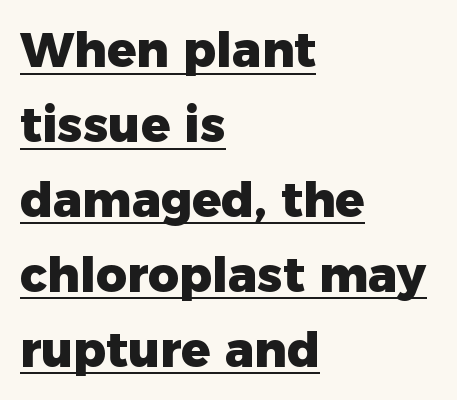
Q: Is the text bold? A: Yes.
Q: Is the text italic (slanted)? A: No, it is upright.
Q: Is the typeface a serif or a sans-serif typeface? A: Sans-serif.
Q: Is the text underlined? A: Yes.
Q: How is the paragraph aligned? A: Left-aligned.
Q: Is the spacing between letters normal or unusually wide? A: Normal.
Q: Is the spacing between lines tight, normal or loose? A: Normal.
Q: Width (condensed, normal, or wide)? A: Normal.
Q: Stroke contrast? A: Low.
Q: x-height? A: Medium.
Q: Monospaced? A: No.
